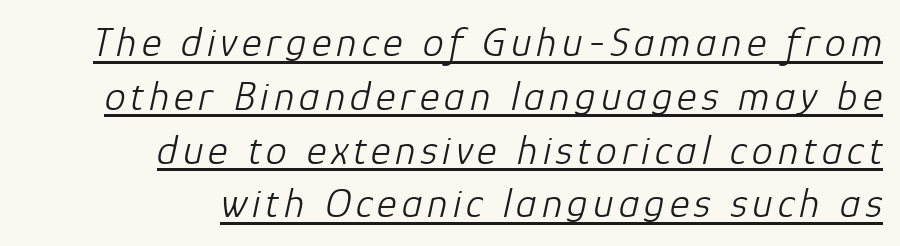
{"italic": "yes", "lean": "right", "slant_degrees": 12, "bold": "no", "weight": "light", "width": "normal", "stroke_contrast": "low", "x_height": "medium", "monospaced": "no", "underline": "yes", "align": "right", "line_spacing": "normal", "line_spacing_ratio": 1.28, "glyph_px": 42}
